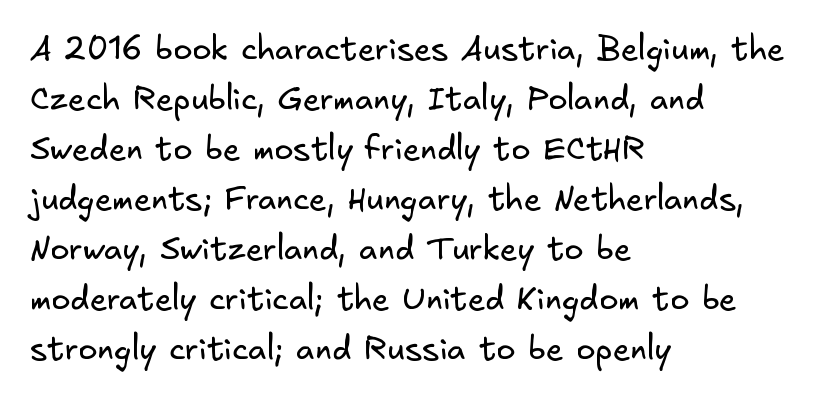
{"serif": "no", "bold": "no", "weight": "regular", "width": "normal", "stroke_contrast": "low", "x_height": "small", "underline": "no", "align": "left", "line_spacing": "normal", "line_spacing_ratio": 1.56, "letter_spacing": "normal", "letter_spacing_em": 0.0, "glyph_px": 32}
